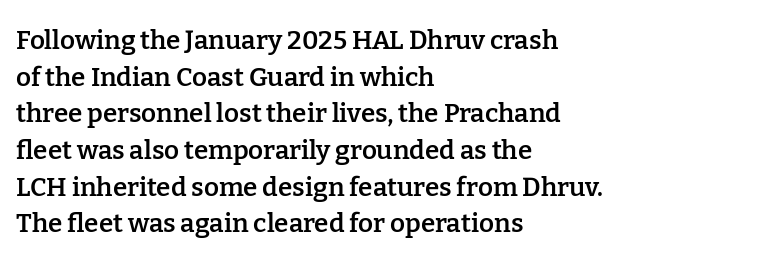
Q: Is the text bold? A: Semi-bold.
Q: Is the text italic (slanted)? A: No, it is upright.
Q: Is the text underlined? A: No.
Q: How is the paragraph aligned? A: Left-aligned.
Q: Is the spacing between letters normal or unusually wide? A: Normal.
Q: Is the spacing between lines tight, normal or loose? A: Normal.
